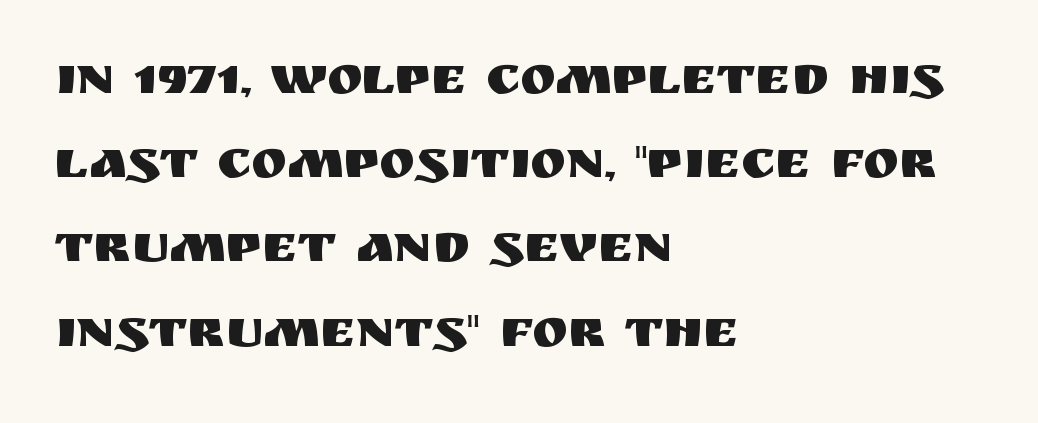
In terms of letterform style, serifs are entirely absent. Compared with a centered layout, this one pins lines to the left instead. The rendering uses natural spacing where letterforms have individual widths. Check under the words: just untouched page. The line-height multiplier appears to be the usual default. Ordinary non-slanted type is in use.
